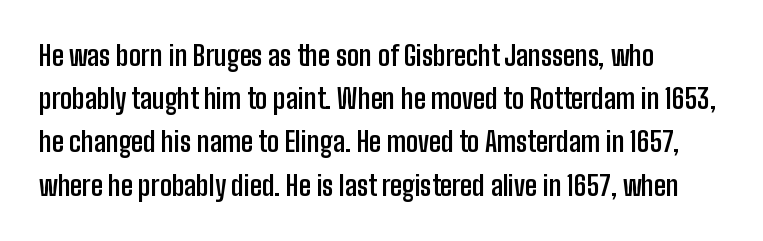
Layout note: lines flush left. Decoration check: the copy has no underline. Each new line begins a customary step beneath the previous one. The characters look thick and weighty, a clear bold. Do the letters lean? They stand straight.
